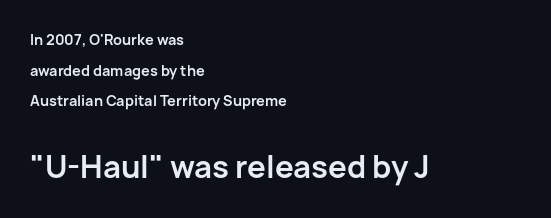
{"serif": "no", "italic": "no", "bold": "yes", "weight": "bold", "width": "normal", "stroke_contrast": "low", "x_height": "medium", "monospaced": "no", "underline": "no", "align": "left", "line_spacing": "loose", "line_spacing_ratio": 2.18, "letter_spacing": "normal", "letter_spacing_em": 0.0, "larger_block": "second", "size_ratio": 2.14, "glyph_px": 30}
